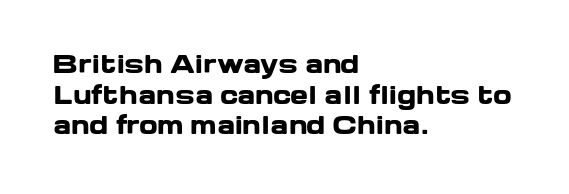
{"italic": "no", "bold": "yes", "underline": "no", "align": "left", "line_spacing": "normal", "line_spacing_ratio": 1.28, "letter_spacing": "normal", "letter_spacing_em": 0.0, "glyph_px": 24}
